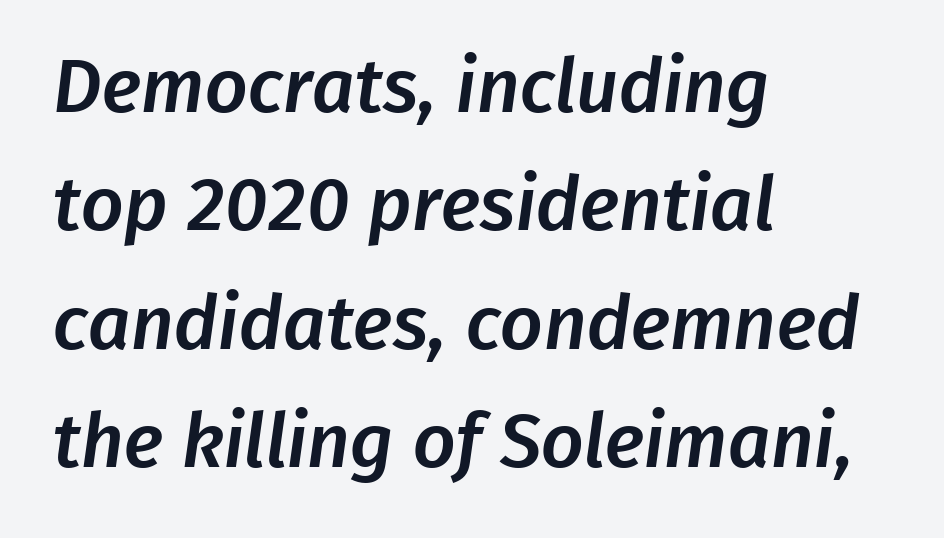
Q: Is the typeface a serif or a sans-serif typeface? A: Sans-serif.
Q: Is the text underlined? A: No.
Q: How is the paragraph aligned? A: Left-aligned.
Q: Is the spacing between letters normal or unusually wide? A: Normal.
Q: Is the spacing between lines tight, normal or loose? A: Normal.
Q: Width (condensed, normal, or wide)? A: Normal.
Q: Stroke contrast? A: Low.
Q: x-height? A: Medium.
Q: Monospaced? A: No.
